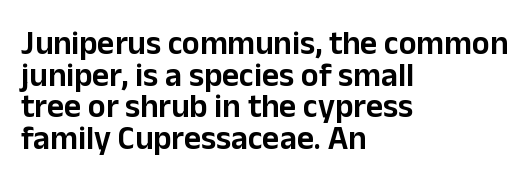
The specimen omits any rule beneath the text block's lines. When letters stand straight like this, we call the style roman or upright. This sample has the flowing, uneven cadence of proportional lettering. Is this a sans? Yes — the strokes have no serifs. Students, note that the glyphs here touch the page at normal intervals.
